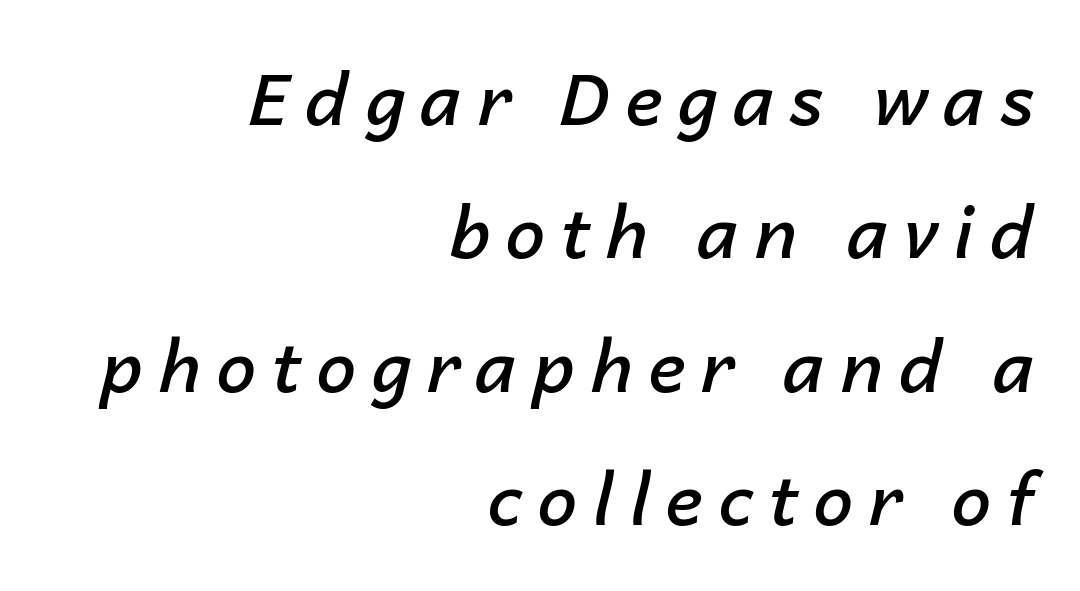
The image shows 71 px semibold type, italic (leaning right); set right-aligned, line spacing 1.88x, unusually wide letter spacing (+0.22 em), not underlined; low stroke contrast and a medium x-height.
